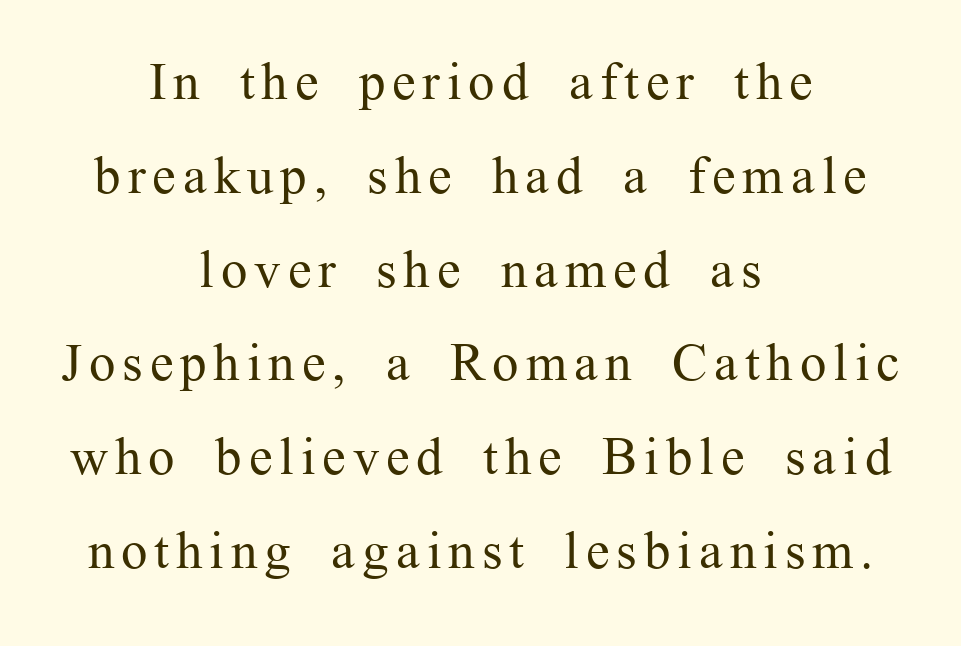
The image shows 53 px regular-weight serif type, upright; set centered, line spacing 1.77x, not underlined; medium stroke contrast and a medium x-height.
